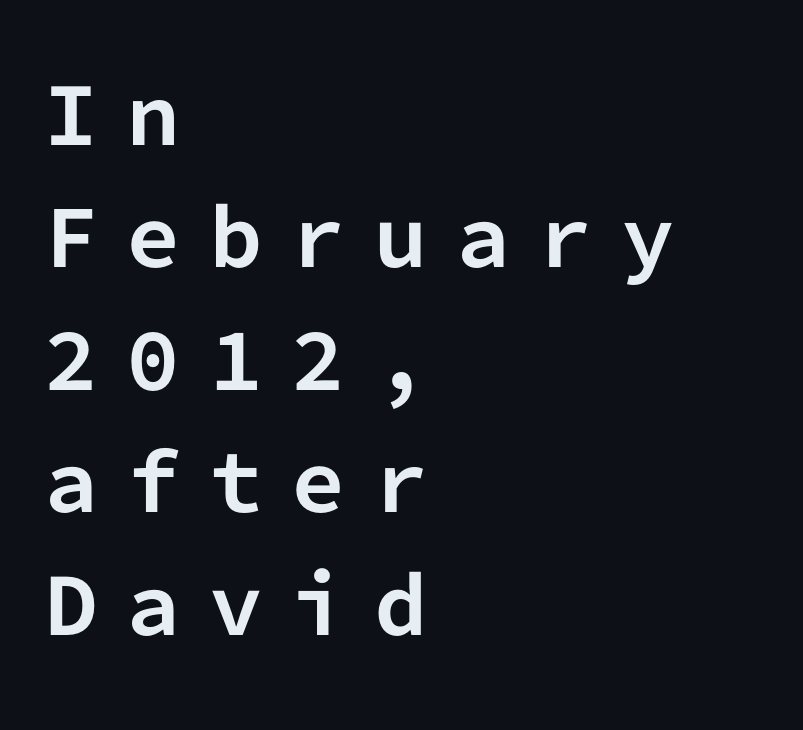
{"serif": "no", "italic": "no", "bold": "yes", "weight": "bold", "width": "normal", "stroke_contrast": "low", "x_height": "medium", "monospaced": "yes", "underline": "no", "align": "left", "line_spacing": "normal", "line_spacing_ratio": 1.59, "letter_spacing": "wide", "letter_spacing_em": 0.37, "glyph_px": 77}
